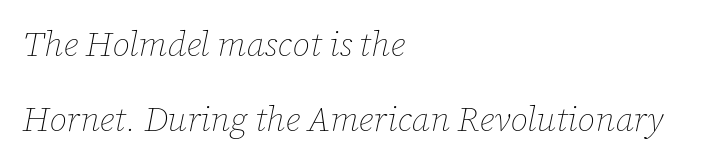
The image shows 35 px thin type, italic (leaning right); set left-aligned, loose line spacing (2.15x), normal letter spacing, not underlined; low stroke contrast and a medium x-height.
